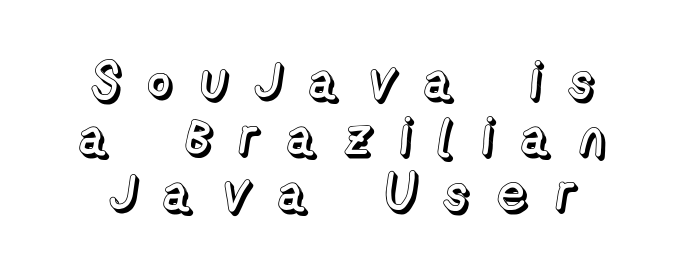
Q: Is the text italic (slanted)? A: Yes.
Q: Is the text underlined? A: No.
Q: Is the spacing between letters normal or unusually wide? A: Unusually wide.
Q: Is the spacing between lines tight, normal or loose? A: Tight.
Q: Width (condensed, normal, or wide)? A: Normal.
Q: x-height? A: Medium.
Q: Monospaced? A: No.
